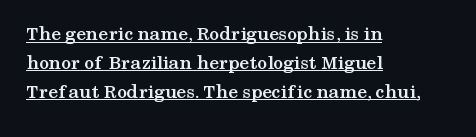
These words are printed bold, with thick strokes throughout. There is no visible air inserted between adjacent glyphs. Visually the block forms a straight wall on the left and a jagged coastline on the right. Line spacing here is normal.
